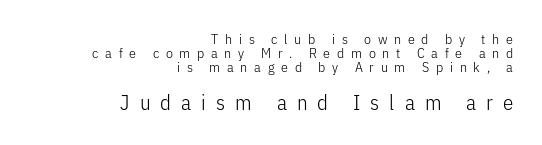
In this sample the second text group is rendered at the bigger scale. The gaps between neighbouring characters are conspicuously large. Casual observation: everything's shoved over to the right. Designer's note — italics off, roman on.
